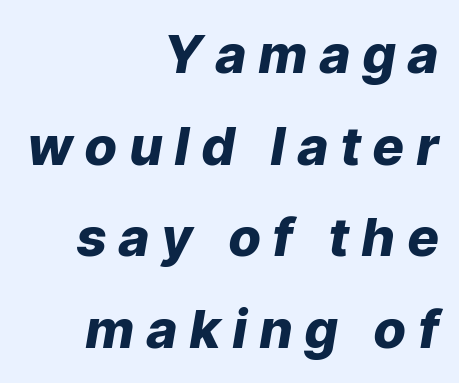
The image shows 53 px heavy type, italic (leaning right); set right-aligned, line spacing 1.73x, unusually wide letter spacing (+0.25 em), not underlined; low stroke contrast and a medium x-height.
